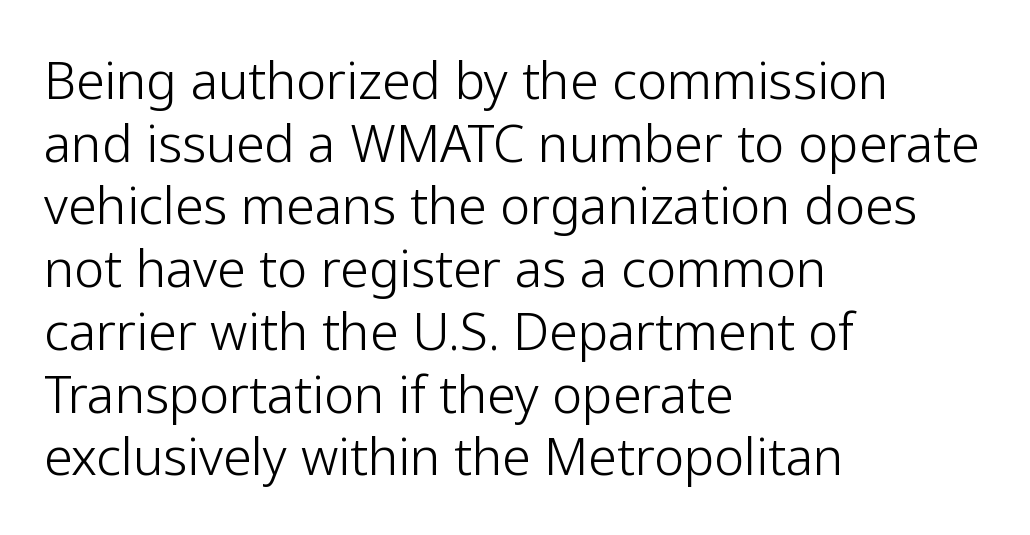
Check the space under the baseline: it is left empty. Weight class: somewhere from thin through regular. Notice how the passage keeps a crisp vertical edge on the left only. Italic: no, the glyphs are upright roman. This sample has the flowing, uneven cadence of proportional lettering.
